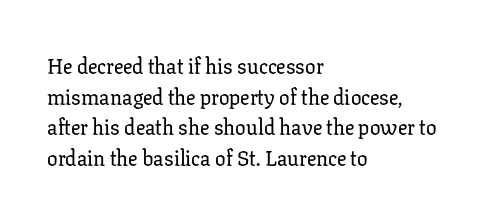
Q: Is the text italic (slanted)? A: No, it is upright.
Q: Is the text underlined? A: No.
Q: How is the paragraph aligned? A: Left-aligned.
Q: Is the spacing between letters normal or unusually wide? A: Normal.
Q: Is the spacing between lines tight, normal or loose? A: Normal.
